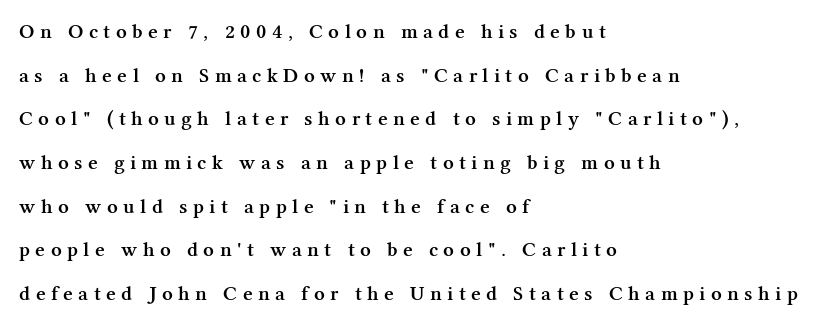
The image shows 21 px text type, upright; set left-aligned, loose line spacing (2.08x), unusually wide letter spacing (+0.26 em), not underlined.
